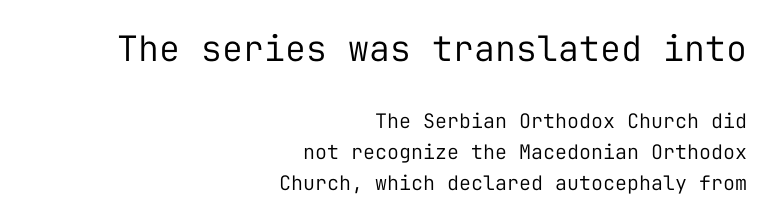
The image shows 35 px regular-weight sans-serif type, upright, monospaced; set right-aligned, normal line spacing (1.55x), normal letter spacing, not underlined; the first (top) block is 1.75x larger; low stroke contrast and a medium x-height.
